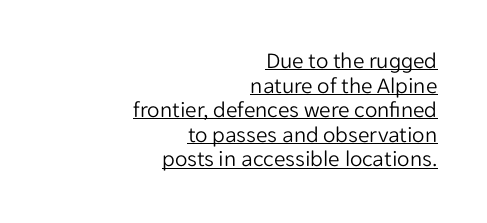
Vertical spacing — tight. No italicization has been applied; the sample stays upright. This rendering uses right alignment, leaving the left contour irregular. A typesetter would call this zero additional tracking. Heaviness? Minimal to ordinary, like unemphasized prose.
